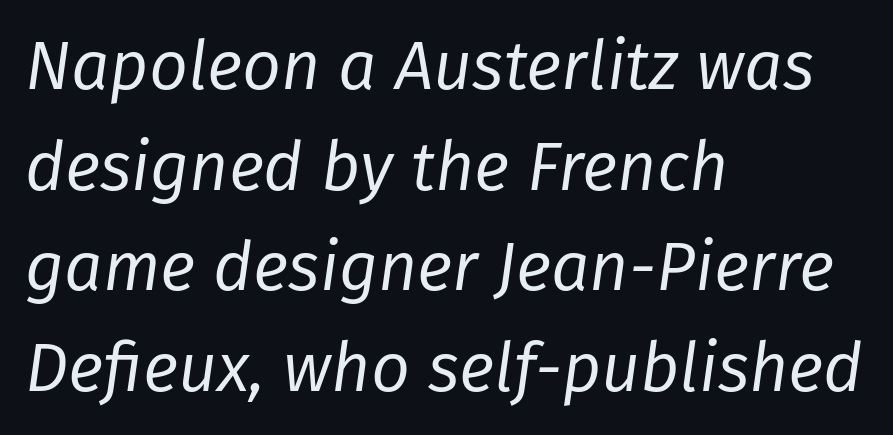
The image shows 68 px regular-weight type, italic (leaning right); set left-aligned, normal line spacing (1.48x), normal letter spacing, not underlined; low stroke contrast and a medium x-height.
